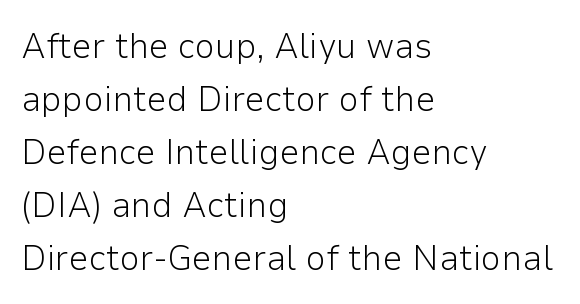
{"serif": "no", "italic": "no", "bold": "no", "weight": "light", "width": "normal", "stroke_contrast": "low", "x_height": "medium", "monospaced": "no", "underline": "no", "align": "left", "line_spacing": "normal", "line_spacing_ratio": 1.47, "letter_spacing": "normal", "letter_spacing_em": 0.0, "glyph_px": 36}
